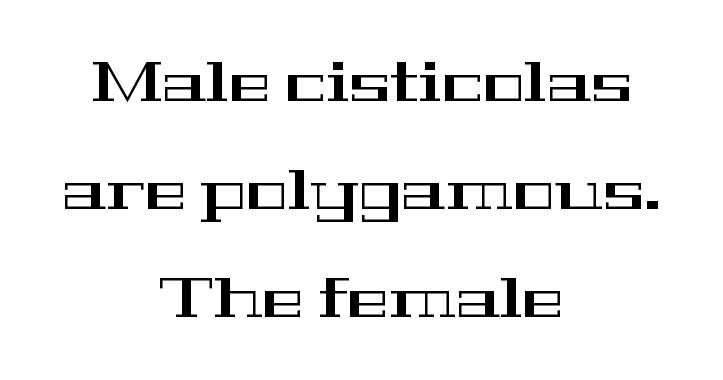
The image shows 56 px wide serif type, upright; set centered, loose line spacing (1.93x), normal letter spacing, not underlined; high stroke contrast and a medium x-height.
